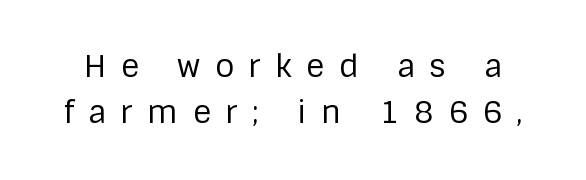
Q: Is the text bold? A: No.
Q: Is the text italic (slanted)? A: No, it is upright.
Q: Is the typeface a serif or a sans-serif typeface? A: Sans-serif.
Q: Is the text underlined? A: No.
Q: Is the spacing between letters normal or unusually wide? A: Unusually wide.
Q: Is the spacing between lines tight, normal or loose? A: Normal.
Q: Width (condensed, normal, or wide)? A: Normal.
Q: Stroke contrast? A: Low.
Q: x-height? A: Large.
Q: Monospaced? A: No.
